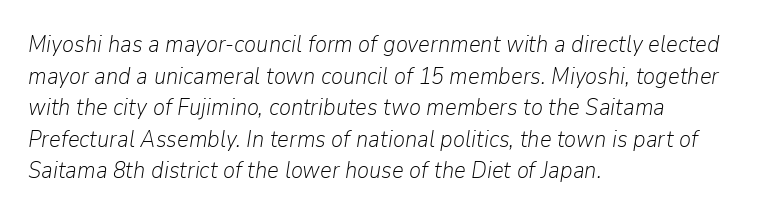
The image shows 23 px text type, italic (leaning right); set left-aligned, normal line spacing (1.37x), normal letter spacing, not underlined.
